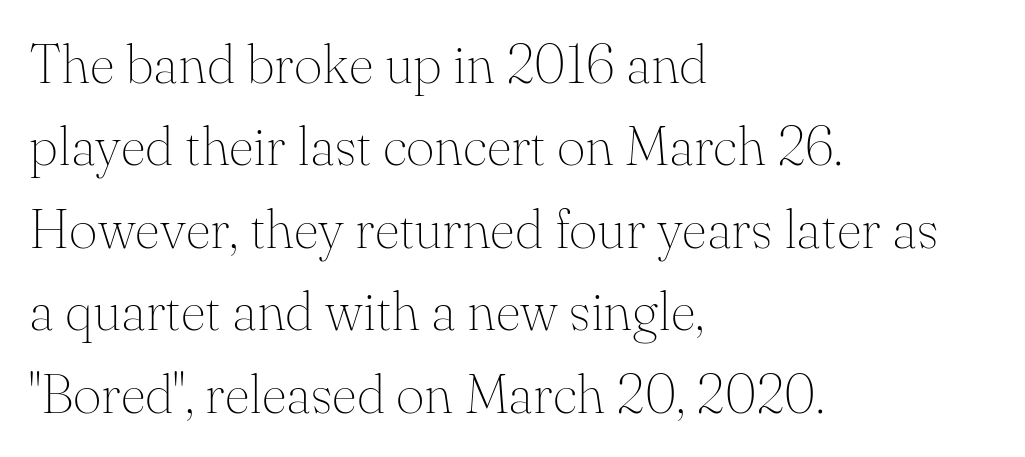
The image shows 55 px thin serif type, upright; set left-aligned, normal line spacing (1.5x), normal letter spacing, not underlined; medium stroke contrast and a small x-height.
